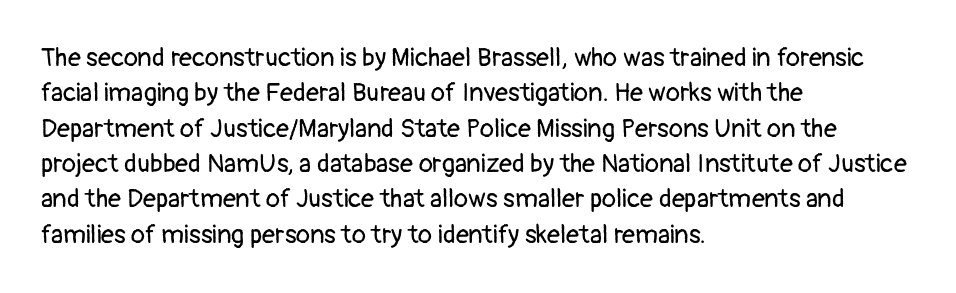
{"italic": "no", "bold": "no", "underline": "no", "align": "left", "line_spacing": "normal", "line_spacing_ratio": 1.36, "letter_spacing": "normal", "letter_spacing_em": 0.0, "glyph_px": 26}
